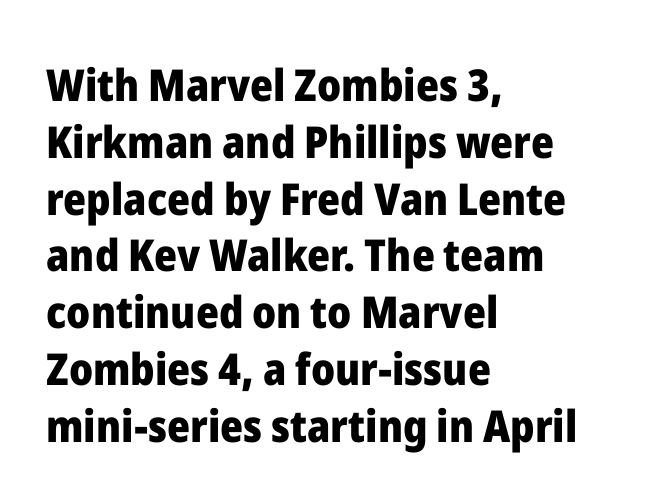
The image shows 44 px heavy sans-serif type, upright; set left-aligned, normal line spacing (1.29x), normal letter spacing, not underlined; low stroke contrast and a medium x-height.
